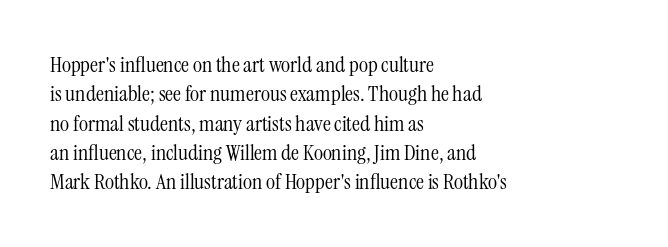
{"italic": "no", "bold": "no", "underline": "no", "align": "left", "line_spacing": "normal", "line_spacing_ratio": 1.33, "letter_spacing": "normal", "letter_spacing_em": 0.0, "glyph_px": 22}
